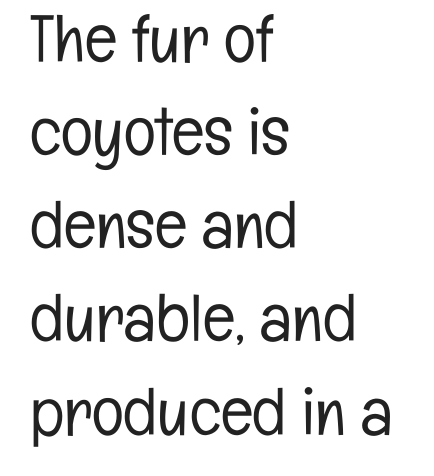
{"serif": "no", "italic": "no", "bold": "no", "weight": "light", "width": "condensed", "stroke_contrast": "low", "x_height": "medium", "monospaced": "no", "underline": "no", "align": "left", "line_spacing": "normal", "line_spacing_ratio": 1.39, "letter_spacing": "normal", "letter_spacing_em": 0.0, "glyph_px": 67}
